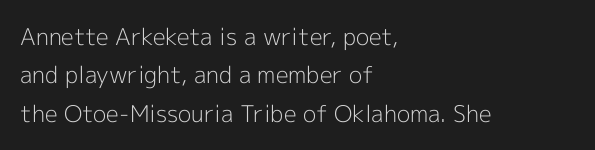
The image shows 23 px text type, upright; set left-aligned, normal line spacing (1.67x), normal letter spacing, not underlined.
